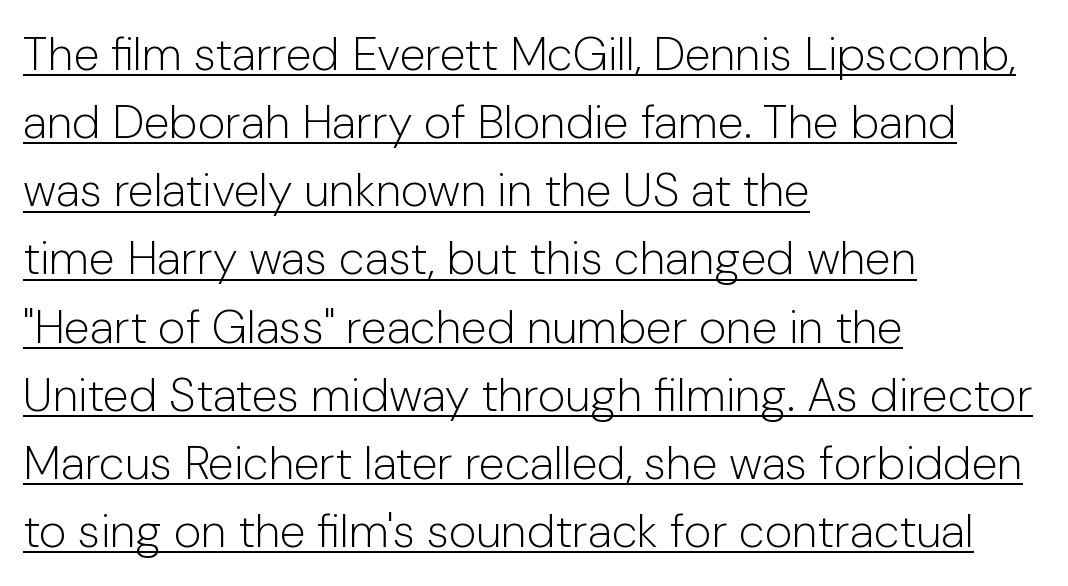
Q: Is the text bold? A: No.
Q: Is the text italic (slanted)? A: No, it is upright.
Q: Is the typeface a serif or a sans-serif typeface? A: Sans-serif.
Q: Is the text underlined? A: Yes.
Q: How is the paragraph aligned? A: Left-aligned.
Q: Is the spacing between letters normal or unusually wide? A: Normal.
Q: Is the spacing between lines tight, normal or loose? A: Normal.
Q: Width (condensed, normal, or wide)? A: Normal.
Q: Stroke contrast? A: Low.
Q: x-height? A: Medium.
Q: Monospaced? A: No.
